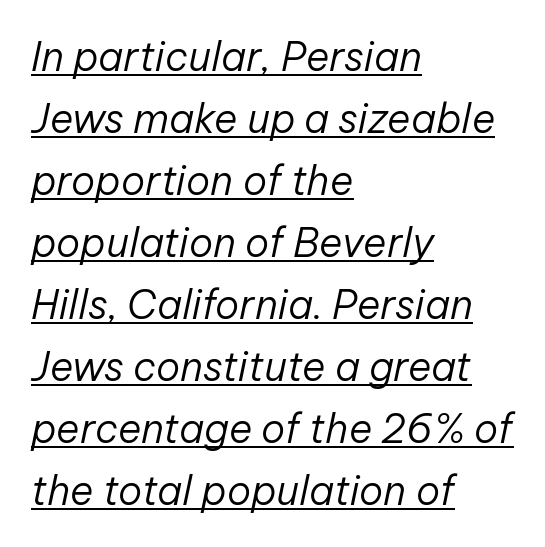
{"italic": "yes", "lean": "right", "slant_degrees": 12, "bold": "no", "weight": "regular", "width": "normal", "stroke_contrast": "low", "x_height": "medium", "monospaced": "no", "underline": "yes", "align": "left", "line_spacing": "normal", "line_spacing_ratio": 1.55, "letter_spacing": "normal", "letter_spacing_em": 0.0, "glyph_px": 40}
